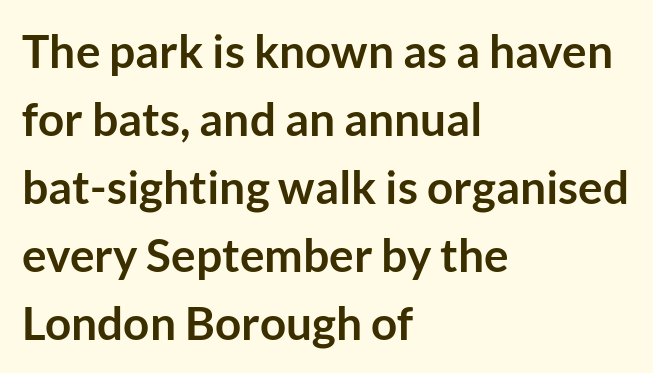
The image shows 46 px semibold sans-serif type, upright; set left-aligned, normal line spacing (1.48x), normal letter spacing, not underlined; low stroke contrast and a medium x-height.
